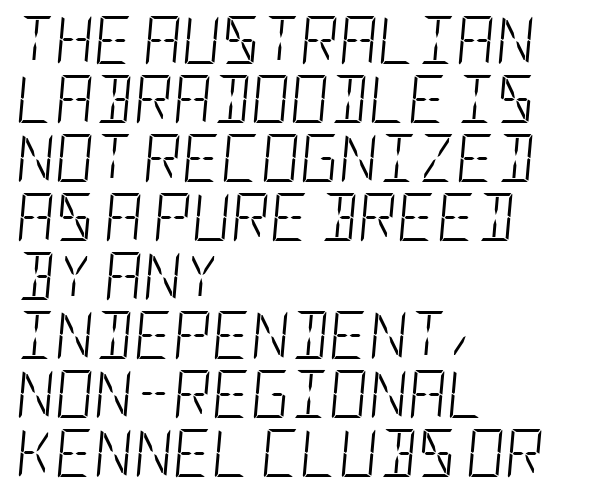
Q: Is the text bold? A: No.
Q: Is the text italic (slanted)? A: Yes, it leans right by about 5 degrees.
Q: Is the text underlined? A: No.
Q: How is the paragraph aligned? A: Left-aligned.
Q: Is the spacing between letters normal or unusually wide? A: Normal.
Q: Width (condensed, normal, or wide)? A: Condensed.
Q: Stroke contrast? A: Low.
Q: x-height? A: Large.
